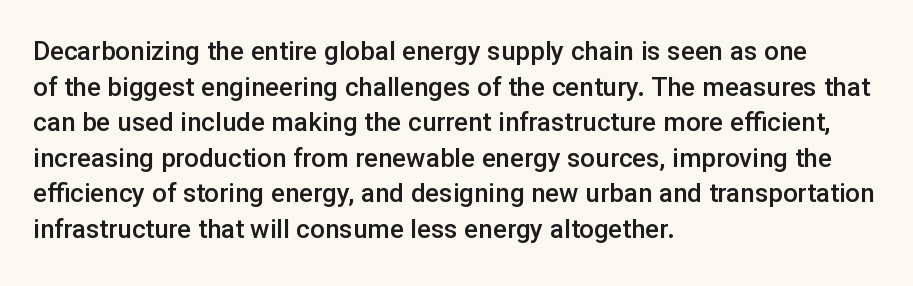
{"italic": "no", "bold": "semi", "underline": "no", "align": "left", "line_spacing": "normal", "line_spacing_ratio": 1.37, "letter_spacing": "normal", "letter_spacing_em": 0.0, "glyph_px": 26}
